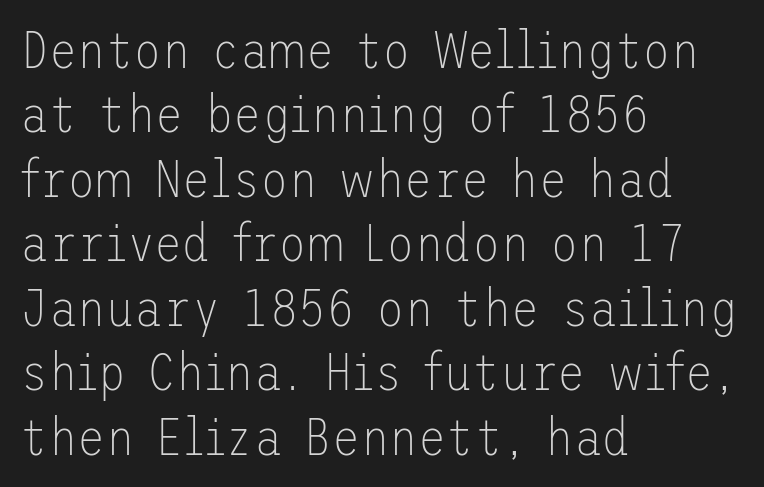
Q: Is the text bold? A: No.
Q: Is the text italic (slanted)? A: No, it is upright.
Q: Is the typeface a serif or a sans-serif typeface? A: Sans-serif.
Q: Is the text underlined? A: No.
Q: How is the paragraph aligned? A: Left-aligned.
Q: Is the spacing between letters normal or unusually wide? A: Normal.
Q: Width (condensed, normal, or wide)? A: Normal.
Q: Stroke contrast? A: Low.
Q: x-height? A: Medium.
